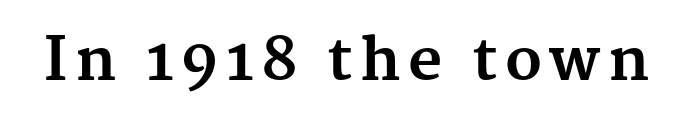
Q: Is the text bold? A: Yes.
Q: Is the text italic (slanted)? A: No, it is upright.
Q: Is the typeface a serif or a sans-serif typeface? A: Serif.
Q: Is the text underlined? A: No.
Q: Width (condensed, normal, or wide)? A: Normal.
Q: Stroke contrast? A: Medium.
Q: x-height? A: Medium.
Q: Monospaced? A: No.
